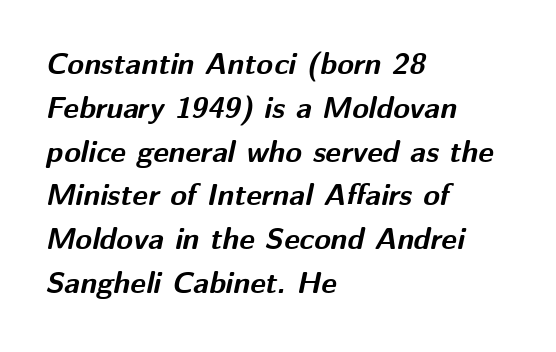
{"italic": "yes", "lean": "right", "slant_degrees": 12, "bold": "yes", "weight": "bold", "width": "normal", "stroke_contrast": "medium", "x_height": "medium", "monospaced": "no", "underline": "no", "align": "left", "line_spacing": "normal", "line_spacing_ratio": 1.46, "letter_spacing": "normal", "letter_spacing_em": 0.0, "glyph_px": 30}
